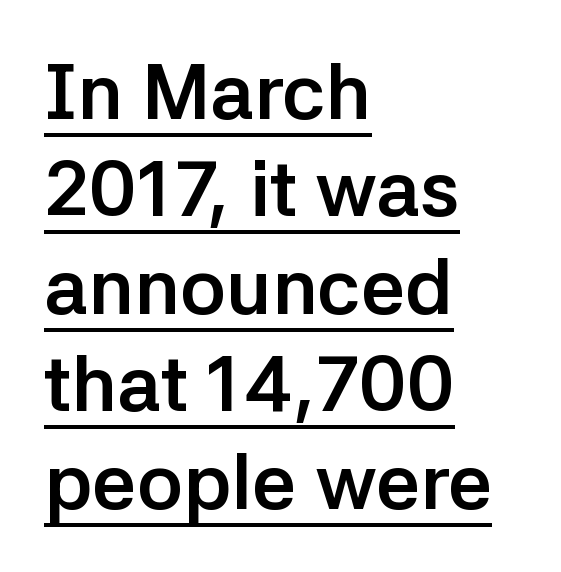
No feet cap the strokes, marking this as sans-serif type. Every character sits straight up, as roman type does. Short and long lines alike share a common starting point at left. The letters advance in unequal steps, a hallmark of proportional type. The line-height multiplier appears to be the usual default. How heavy is the stroke? Heavy — this is a bold.
